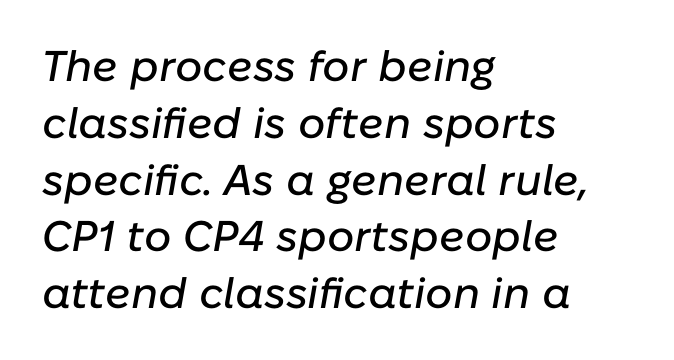
The image shows 43 px text type, italic (leaning right); set left-aligned, normal line spacing (1.32x), normal letter spacing, not underlined; low stroke contrast and a medium x-height.
